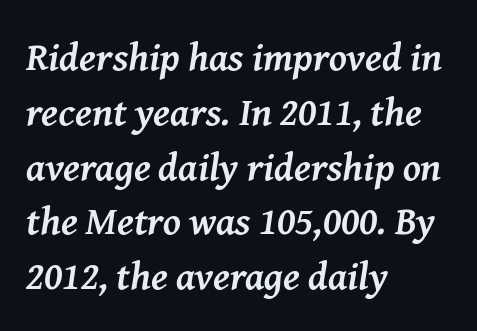
{"serif": "yes", "italic": "yes", "lean": "right", "slant_degrees": 8, "bold": "yes", "weight": "semibold", "width": "normal", "stroke_contrast": "medium", "x_height": "medium", "monospaced": "no", "underline": "no", "align": "left", "line_spacing": "normal", "line_spacing_ratio": 1.37, "letter_spacing": "normal", "letter_spacing_em": 0.0, "glyph_px": 40}
